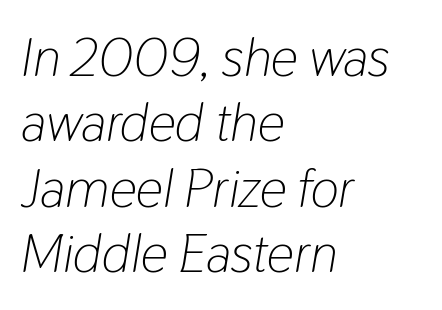
The image shows 54 px light, condensed type, italic (leaning right); set left-aligned, line spacing 1.21x, normal letter spacing, not underlined; low stroke contrast and a medium x-height.
